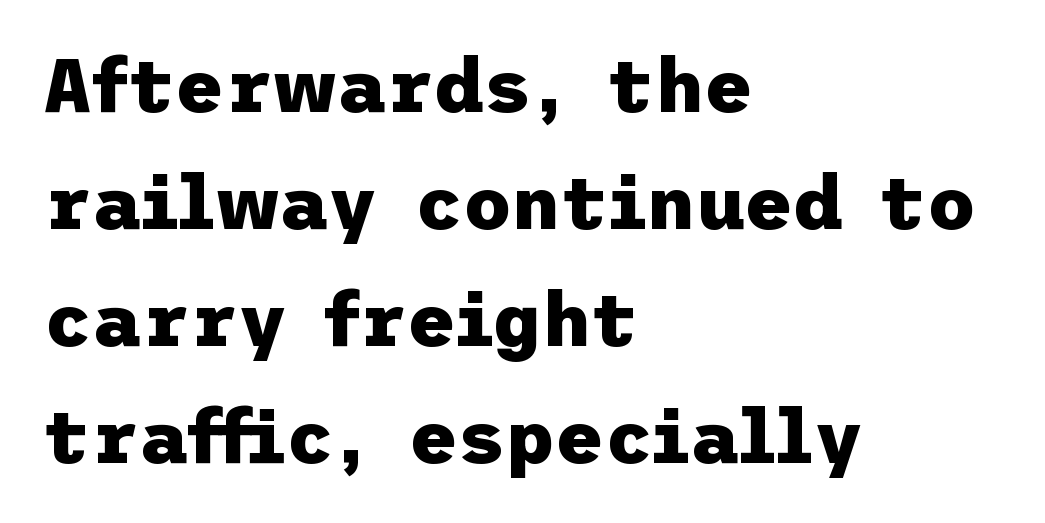
{"serif": "no", "italic": "no", "bold": "yes", "weight": "heavy", "width": "normal", "stroke_contrast": "low", "x_height": "medium", "underline": "no", "align": "left", "line_spacing": "normal", "line_spacing_ratio": 1.56, "letter_spacing": "normal", "letter_spacing_em": 0.0, "glyph_px": 75}
